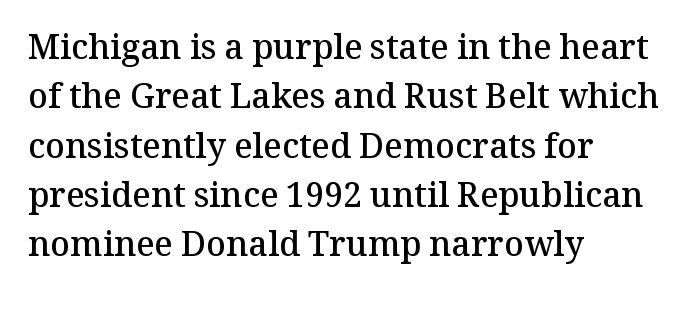
{"serif": "yes", "italic": "no", "bold": "semi", "weight": "semibold", "width": "normal", "stroke_contrast": "medium", "x_height": "medium", "monospaced": "no", "underline": "no", "align": "left", "line_spacing": "normal", "line_spacing_ratio": 1.45, "letter_spacing": "normal", "letter_spacing_em": 0.0, "glyph_px": 34}
